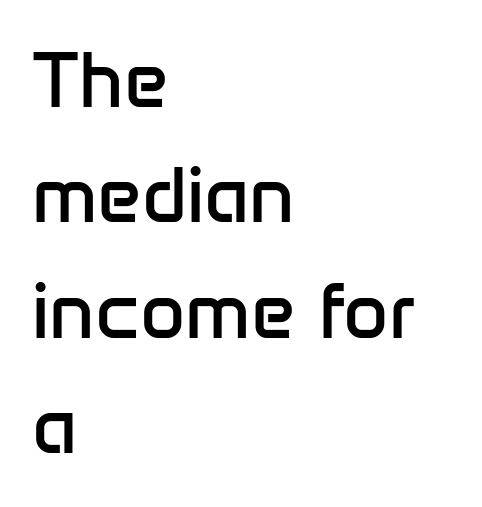
The image shows 78 px regular-weight sans-serif type, upright; set left-aligned, normal line spacing (1.48x), normal letter spacing, not underlined; low stroke contrast and a medium x-height.
